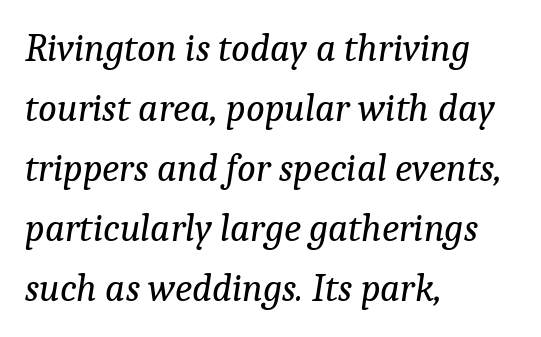
Q: Is the text bold? A: No.
Q: Is the text italic (slanted)? A: Yes, it leans right by about 9 degrees.
Q: Is the typeface a serif or a sans-serif typeface? A: Serif.
Q: Is the text underlined? A: No.
Q: How is the paragraph aligned? A: Left-aligned.
Q: Is the spacing between letters normal or unusually wide? A: Normal.
Q: Is the spacing between lines tight, normal or loose? A: Normal.
Q: Width (condensed, normal, or wide)? A: Normal.
Q: Stroke contrast? A: Low.
Q: x-height? A: Medium.
Q: Monospaced? A: No.
